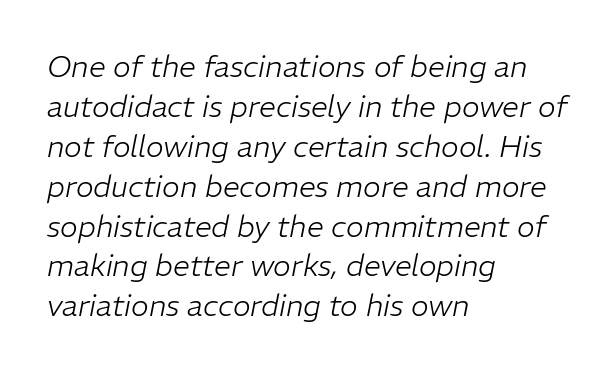
Type without underlining. Is there much room between lines? A standard amount, neither cramped nor airy. The paragraph has a hard left edge and a soft right edge. These lines keep a tight, regular rhythm from letter to letter. This sample has the flowing, uneven cadence of proportional lettering. Designer's note — italics engaged.
